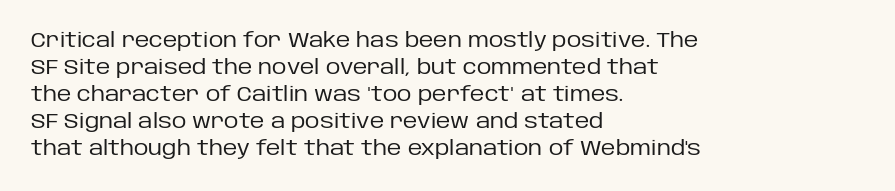
This sample uses an upright cut, with every glyph sitting square on the baseline. Reading down the column, the eye jumps a familiar distance to each next line. The horizontal fit of the characters is conventional and even. This is not heavy type; no bold has been used.
